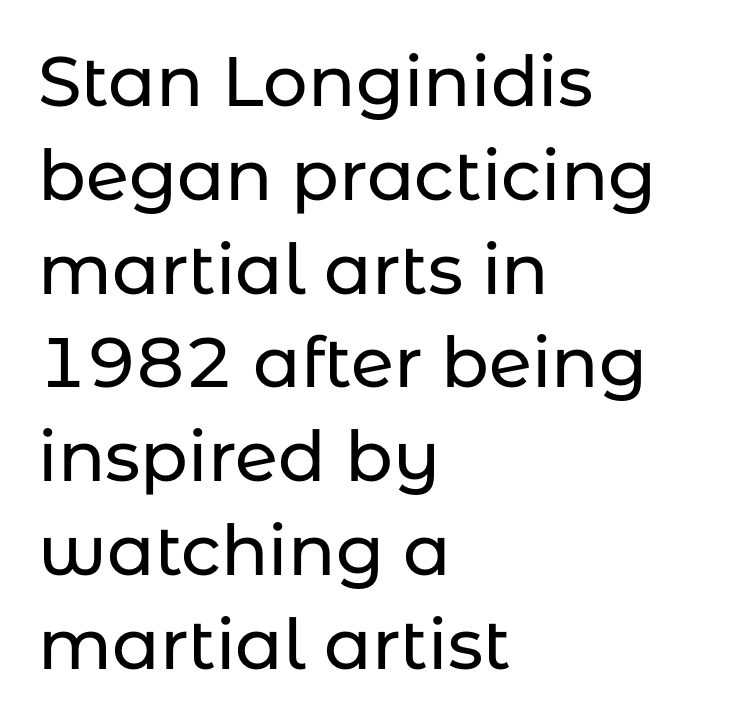
The image shows 70 px sans-serif type, upright; set left-aligned, normal line spacing (1.34x), normal letter spacing, not underlined; low stroke contrast and a medium x-height.
